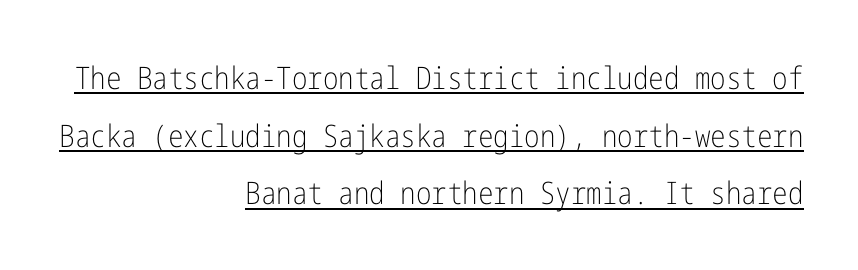
Designer's note — italics off, roman on. Which margin do the lines hug? The right one — the left edge is uneven. Weight: in the light-to-regular range. A typesetter would call this zero additional tracking.
